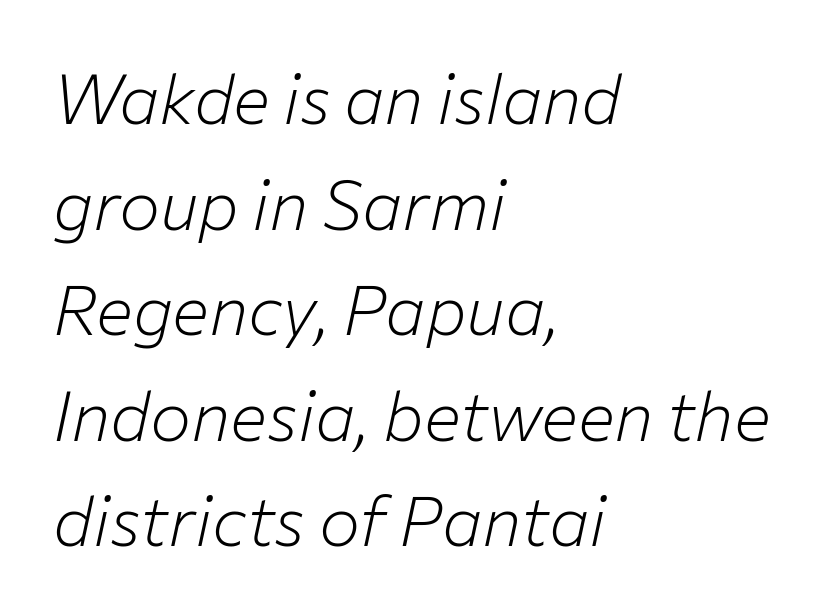
Type without underlining. A quiet, ordinary-to-light weight characterises the typeface. There is no visible air inserted between adjacent glyphs. All the whitespace from short lines collects on the right. The typography opts for an oblique posture over an upright one. One glance says typical: line gaps are just what's usual.
